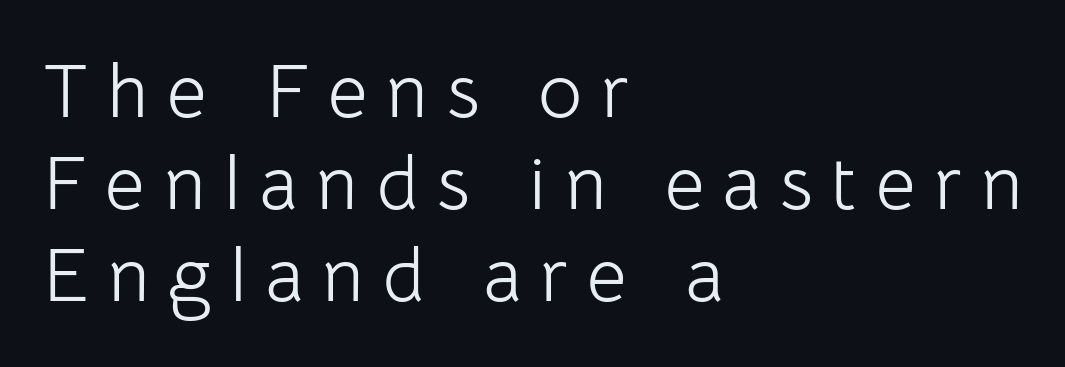
{"serif": "no", "italic": "no", "bold": "no", "weight": "light", "width": "normal", "stroke_contrast": "low", "x_height": "medium", "monospaced": "no", "underline": "no", "align": "left", "line_spacing_ratio": 1.21, "letter_spacing": "wide", "letter_spacing_em": 0.25, "glyph_px": 76}
